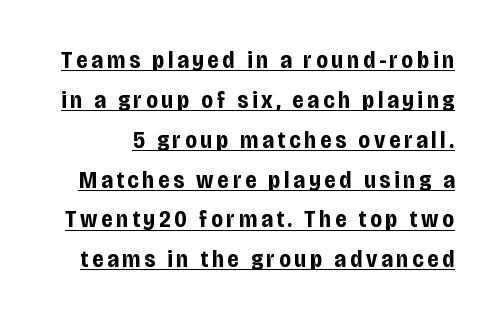
Interline gaps are of average width in this sample. Every word sits above its own underline. Weight check: bold — yes, fully. Characters remain perfectly vertical along every line.
